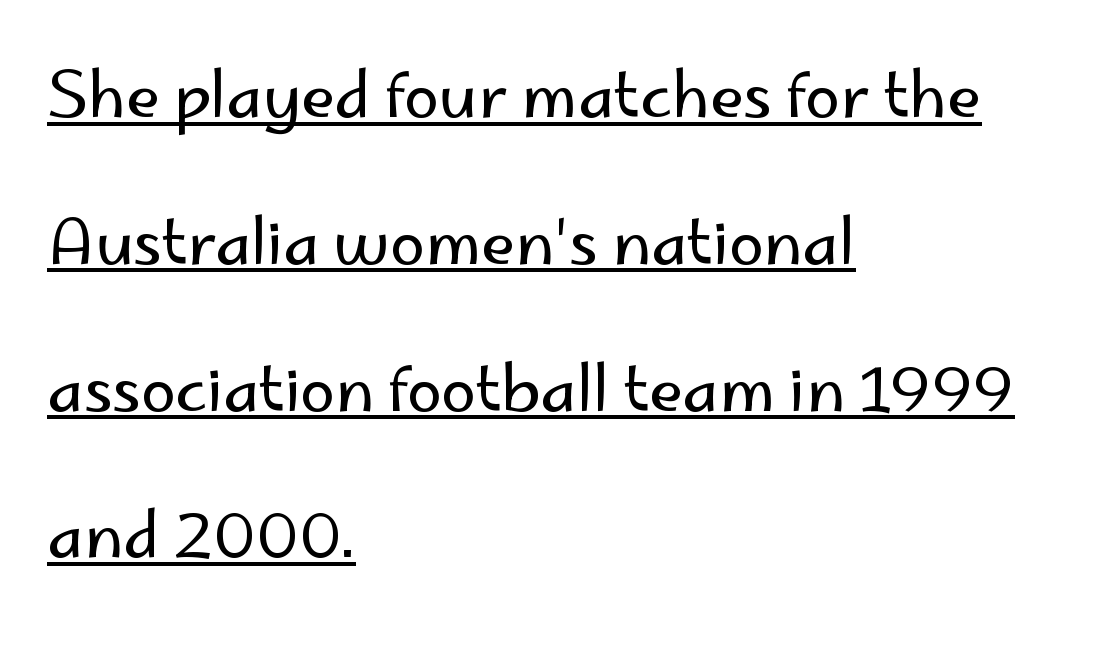
Every character sits straight up, as roman type does. The specimen includes a rule beneath the text block's lines. Whoever set this chose breathing room over compactness in the vertical rhythm. Look at the tracking — it's just the regular setting, nothing added. Regarding serifs, this sample does without them.
